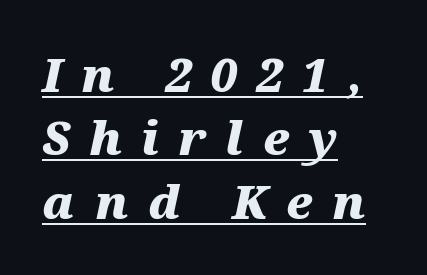
Q: Is the text bold? A: Yes.
Q: Is the text italic (slanted)? A: Yes, it leans right by about 12 degrees.
Q: Is the text underlined? A: Yes.
Q: How is the paragraph aligned? A: Left-aligned.
Q: Is the spacing between letters normal or unusually wide? A: Unusually wide.
Q: Is the spacing between lines tight, normal or loose? A: Normal.
Q: Width (condensed, normal, or wide)? A: Wide.
Q: Stroke contrast? A: Medium.
Q: x-height? A: Medium.
Q: Monospaced? A: No.
